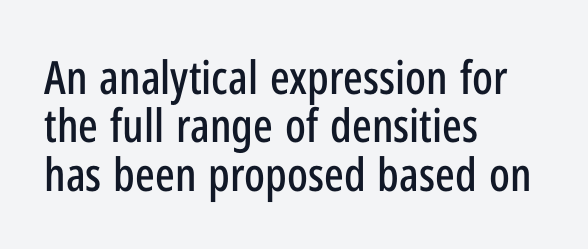
Q: Is the text italic (slanted)? A: No, it is upright.
Q: Is the typeface a serif or a sans-serif typeface? A: Sans-serif.
Q: Is the text underlined? A: No.
Q: How is the paragraph aligned? A: Left-aligned.
Q: Is the spacing between letters normal or unusually wide? A: Normal.
Q: Is the spacing between lines tight, normal or loose? A: Tight.
Q: Width (condensed, normal, or wide)? A: Condensed.
Q: Stroke contrast? A: Low.
Q: x-height? A: Medium.
Q: Monospaced? A: No.
